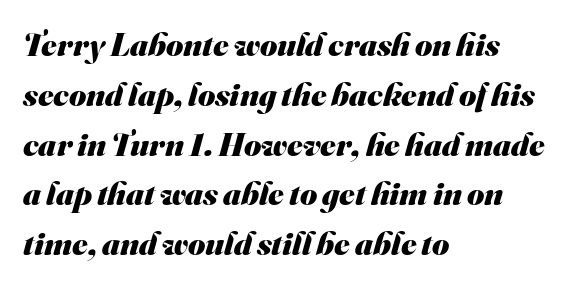
Q: Is the text bold? A: Yes.
Q: Is the typeface a serif or a sans-serif typeface? A: Sans-serif.
Q: Is the text underlined? A: No.
Q: How is the paragraph aligned? A: Left-aligned.
Q: Is the spacing between letters normal or unusually wide? A: Normal.
Q: Is the spacing between lines tight, normal or loose? A: Normal.
Q: Width (condensed, normal, or wide)? A: Normal.
Q: Stroke contrast? A: Medium.
Q: x-height? A: Small.
Q: Monospaced? A: No.
